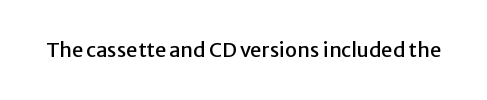
{"italic": "no", "underline": "no", "letter_spacing": "normal", "letter_spacing_em": 0.0, "glyph_px": 20}
